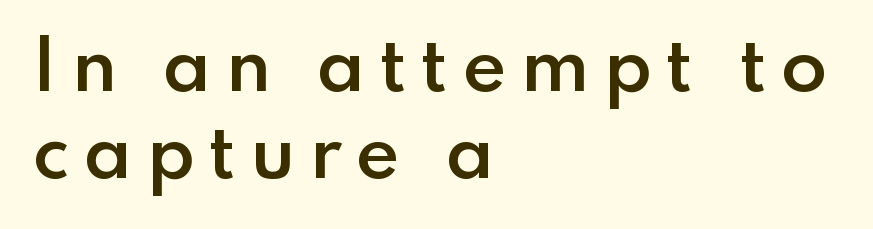
A somewhat darkened texture: the type is semibold rather than bold. Type without underlining. Layout note: lines flush left. The face used here is proportionally spaced, like ordinary book or web type.
